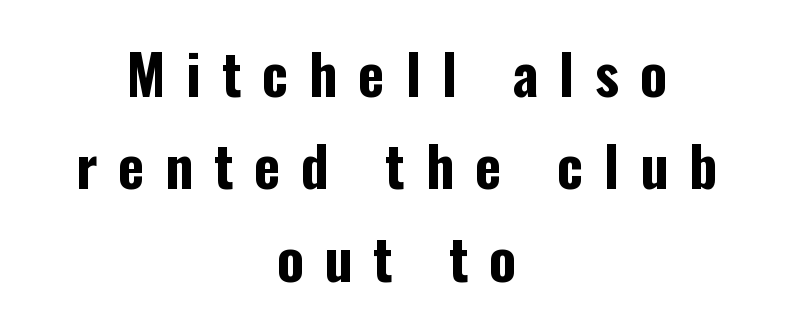
Plenty of ink on the page — the face is bold. The lines sit at an ordinary, default distance from one another. The letters stand straight up with perfectly vertical stems. This rendering employs a face without finishing strokes, i.e., a sans-serif. Rule under the text: the space is simply empty.
